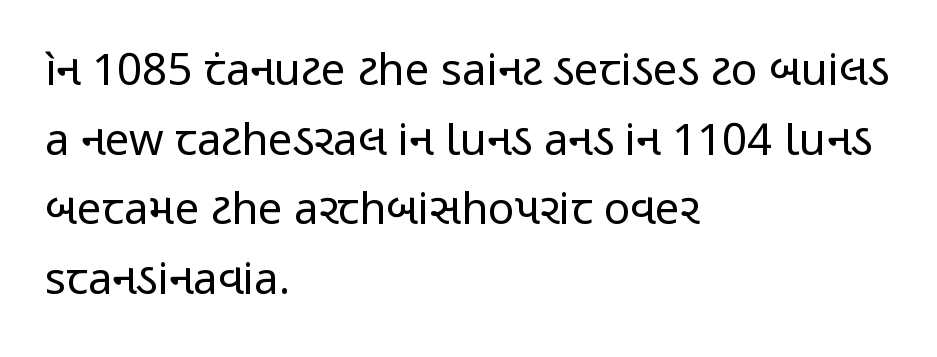
The image shows 44 px regular-weight, condensed sans-serif type, upright; set left-aligned, normal line spacing (1.58x), normal letter spacing, not underlined; low stroke contrast and a medium x-height.
